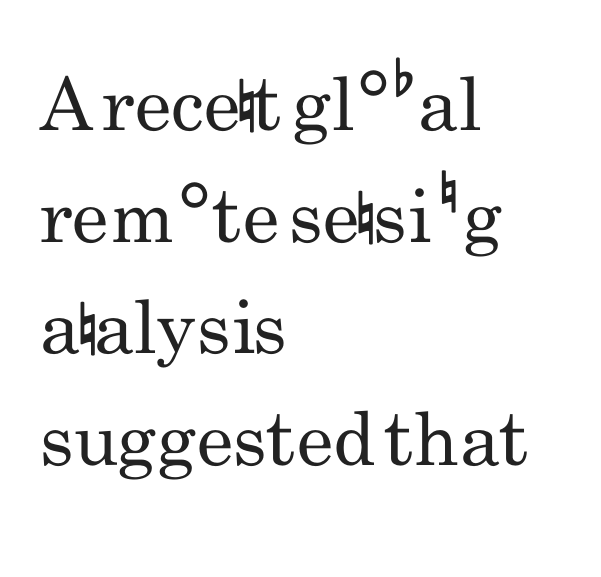
Q: Is the text bold? A: No.
Q: Is the text italic (slanted)? A: No, it is upright.
Q: Is the typeface a serif or a sans-serif typeface? A: Sans-serif.
Q: Is the text underlined? A: No.
Q: How is the paragraph aligned? A: Left-aligned.
Q: Is the spacing between letters normal or unusually wide? A: Normal.
Q: Is the spacing between lines tight, normal or loose? A: Normal.
Q: Width (condensed, normal, or wide)? A: Condensed.
Q: Stroke contrast? A: Low.
Q: x-height? A: Small.
Q: Monospaced? A: No.
